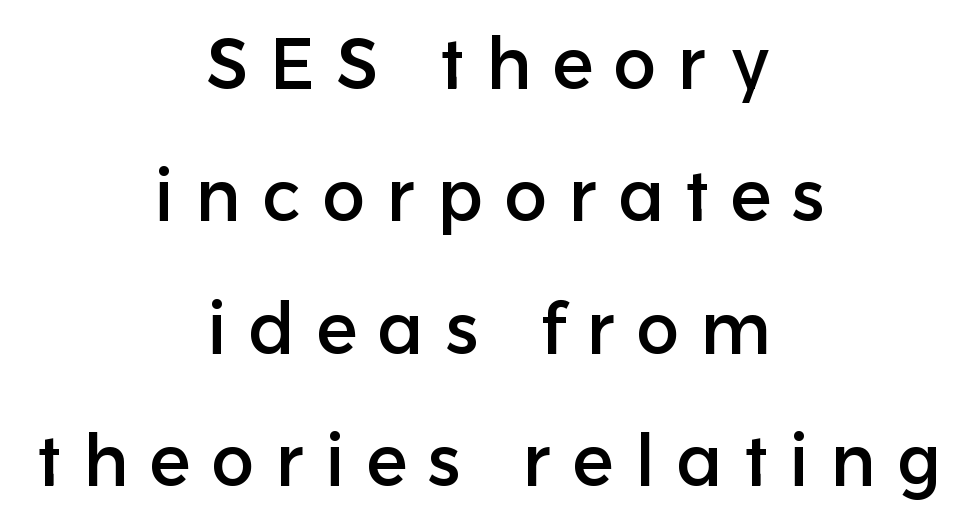
Q: Is the text italic (slanted)? A: No, it is upright.
Q: Is the typeface a serif or a sans-serif typeface? A: Sans-serif.
Q: Is the text underlined? A: No.
Q: How is the paragraph aligned? A: Centered.
Q: Is the spacing between letters normal or unusually wide? A: Unusually wide.
Q: Width (condensed, normal, or wide)? A: Normal.
Q: Stroke contrast? A: Low.
Q: x-height? A: Medium.
Q: Monospaced? A: No.
